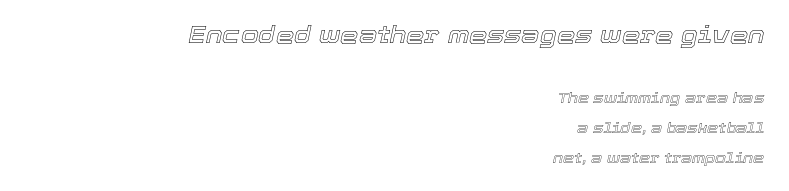
Q: Is the text italic (slanted)? A: Yes, it leans right by about 12 degrees.
Q: Is the text underlined? A: No.
Q: How is the paragraph aligned? A: Right-aligned.
Q: Is the spacing between letters normal or unusually wide? A: Normal.
Q: Is the spacing between lines tight, normal or loose? A: Loose.
Q: Which block of text is set in a larger size, the first (top) or the second (bottom)? A: The first (top) one.
